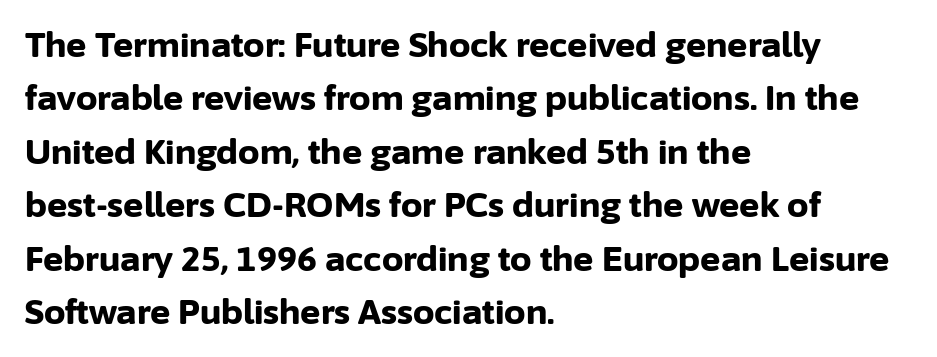
Q: Is the text bold? A: Yes.
Q: Is the text italic (slanted)? A: No, it is upright.
Q: Is the typeface a serif or a sans-serif typeface? A: Sans-serif.
Q: Is the text underlined? A: No.
Q: How is the paragraph aligned? A: Left-aligned.
Q: Is the spacing between letters normal or unusually wide? A: Normal.
Q: Is the spacing between lines tight, normal or loose? A: Normal.
Q: Width (condensed, normal, or wide)? A: Normal.
Q: Stroke contrast? A: Low.
Q: x-height? A: Medium.
Q: Monospaced? A: No.
